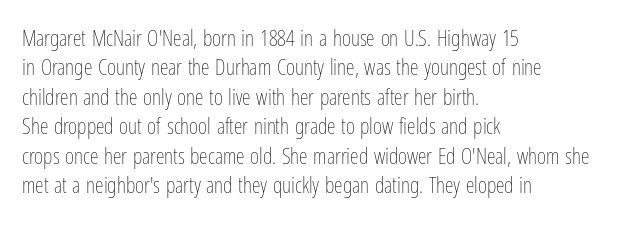
Bare-footed words on every line. Every stem runs plumb, perpendicular to the baseline. The typesetting does not lean heavy: it is not bold. Tracking value appears to be zero — textbook default spacing. The vertical gap from one line to the next is medium.
